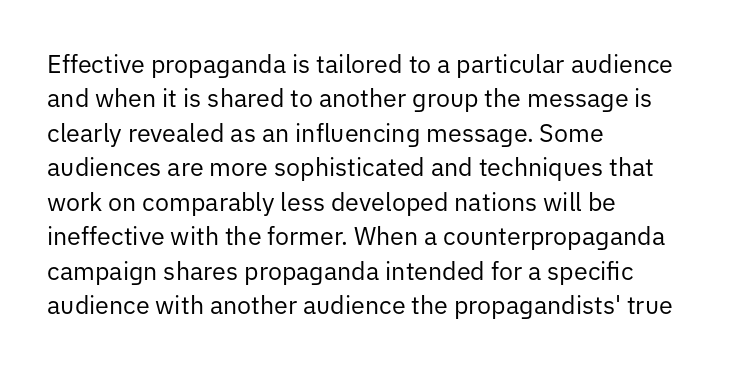
Q: Is the text bold? A: No.
Q: Is the text italic (slanted)? A: No, it is upright.
Q: Is the text underlined? A: No.
Q: How is the paragraph aligned? A: Left-aligned.
Q: Is the spacing between letters normal or unusually wide? A: Normal.
Q: Is the spacing between lines tight, normal or loose? A: Normal.
